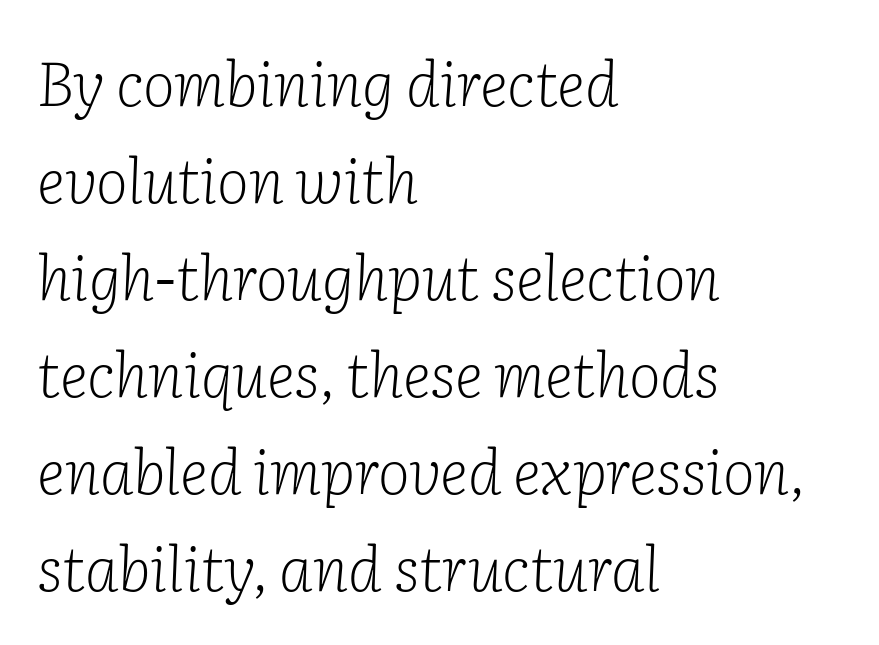
{"serif": "yes", "italic": "yes", "lean": "right", "slant_degrees": 2, "bold": "no", "weight": "light", "width": "normal", "stroke_contrast": "low", "x_height": "medium", "monospaced": "no", "underline": "no", "align": "left", "line_spacing": "normal", "line_spacing_ratio": 1.59, "letter_spacing": "normal", "letter_spacing_em": 0.0, "glyph_px": 61}
